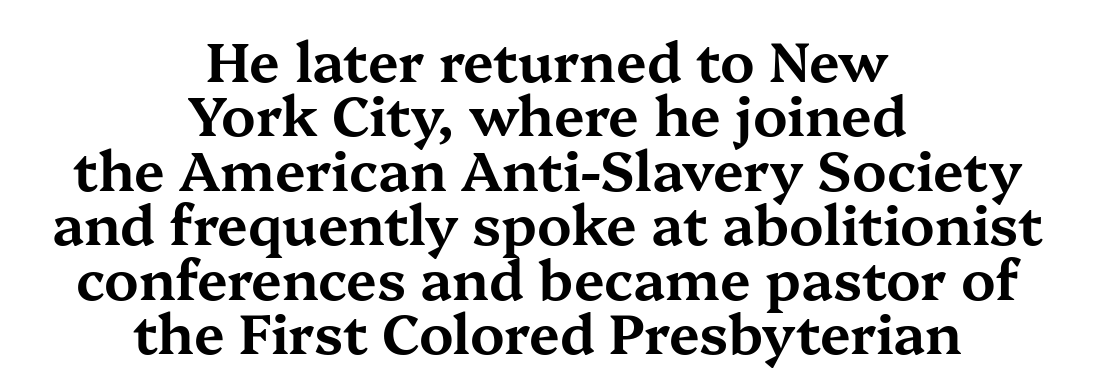
When letters stand straight like this, we call the style roman or upright. The letterforms sit shoulder to shoulder at normal distance. Is the block centered? Yes — each line is placed symmetrically about the middle. Line spacing here is tight. You could not count columns in this text — the font is proportionally spaced.
